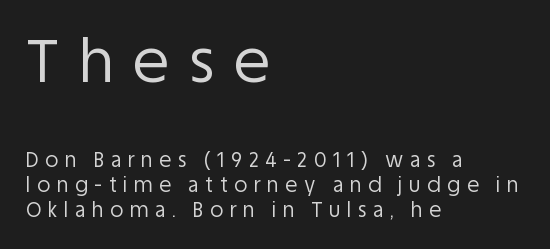
To sum up the face: it is a sans, with no serifs. Compare the two chunks: the upper has the greater cap height. Stroke thickness stays within the range of a standard reading face or lighter. Rule under the text: the space is simply empty. The compositor pushed each line to the left boundary. The face used here is proportionally spaced, like ordinary book or web type.
